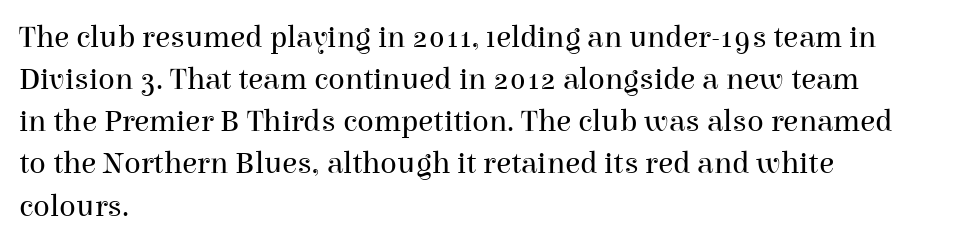
The image shows 31 px regular-weight serif type, upright; set left-aligned, normal line spacing (1.36x), normal letter spacing, not underlined; high stroke contrast and a medium x-height.
